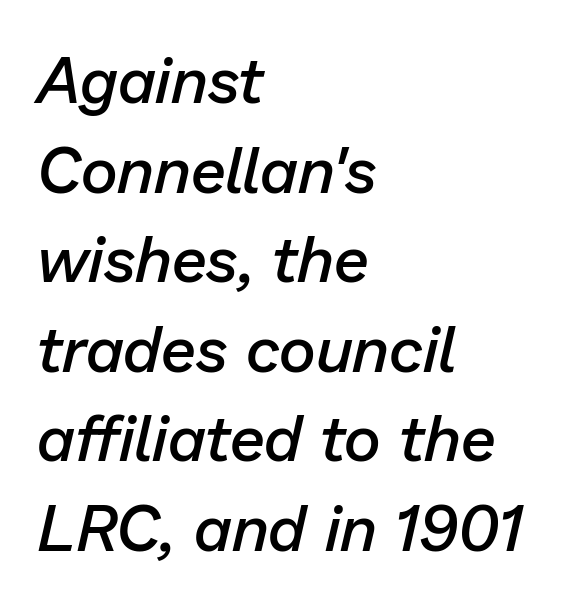
Which margin do the lines hug? The left one — the right edge is uneven. The foot of each line stays bare and open. The rows are spaced the way most documents space them. Its strokes are somewhat broadened, the hallmark of semibold type. You can tell it's italic because the verticals aren't actually vertical.
